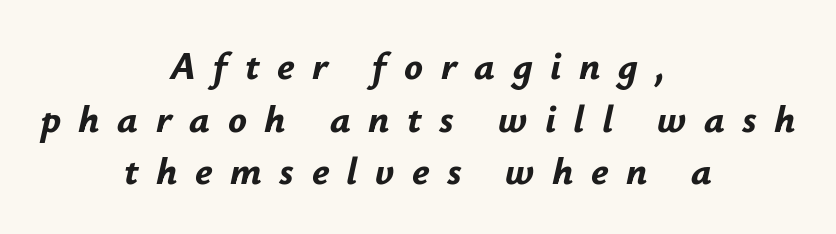
Q: Is the text bold? A: Yes.
Q: Is the text italic (slanted)? A: Yes, it leans right by about 12 degrees.
Q: Is the text underlined? A: No.
Q: How is the paragraph aligned? A: Centered.
Q: Is the spacing between letters normal or unusually wide? A: Unusually wide.
Q: Is the spacing between lines tight, normal or loose? A: Normal.
Q: Width (condensed, normal, or wide)? A: Normal.
Q: Stroke contrast? A: Low.
Q: x-height? A: Small.
Q: Monospaced? A: No.
